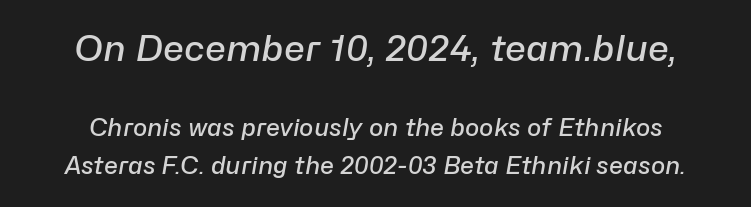
{"italic": "yes", "lean": "right", "slant_degrees": 10, "bold": "semi", "weight": "semibold", "width": "normal", "stroke_contrast": "low", "x_height": "medium", "monospaced": "no", "underline": "no", "line_spacing": "normal", "line_spacing_ratio": 1.59, "letter_spacing": "normal", "letter_spacing_em": 0.0, "larger_block": "first", "size_ratio": 1.5, "glyph_px": 36}
